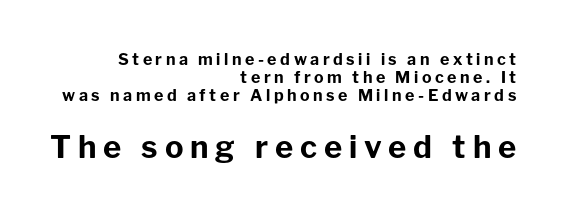
A clean baseline with only descenders dipping below it. Tall strokes in this sample are plumb rather than angled. On the weight axis this lands at bold, roughly 700. Are there feet on the stems? There aren't — it's a sans. The rag falls on the left side of this text block. Block two is the big one; block one sits smaller above it.
